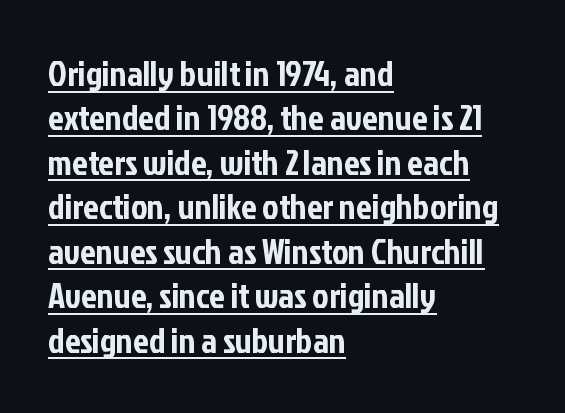
Q: Is the text italic (slanted)? A: No, it is upright.
Q: Is the typeface a serif or a sans-serif typeface? A: Sans-serif.
Q: Is the text underlined? A: Yes.
Q: How is the paragraph aligned? A: Left-aligned.
Q: Is the spacing between letters normal or unusually wide? A: Normal.
Q: Is the spacing between lines tight, normal or loose? A: Normal.
Q: Width (condensed, normal, or wide)? A: Condensed.
Q: Stroke contrast? A: Low.
Q: x-height? A: Medium.
Q: Monospaced? A: No.
